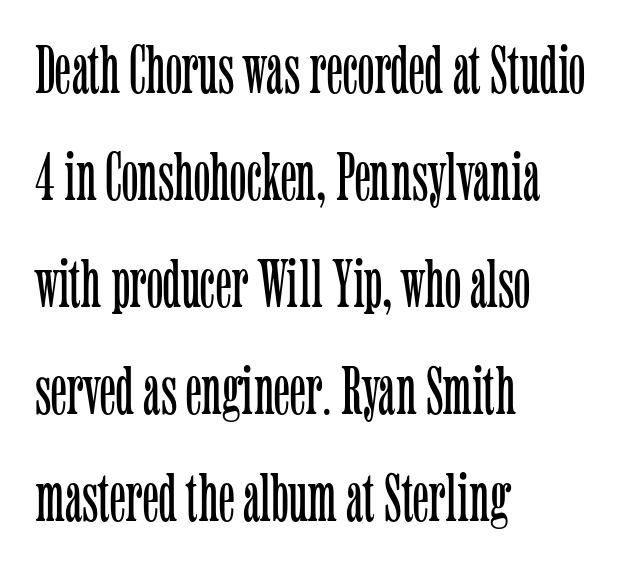
The axis of the letterforms is exactly vertical. If you measured baseline to baseline, you'd find a middling distance. One-word summary of the alignment: left. The space directly below the letters is spotless. Tracking value appears to be zero — textbook default spacing. A typesetter would call this proportional, since set widths differ per character.
